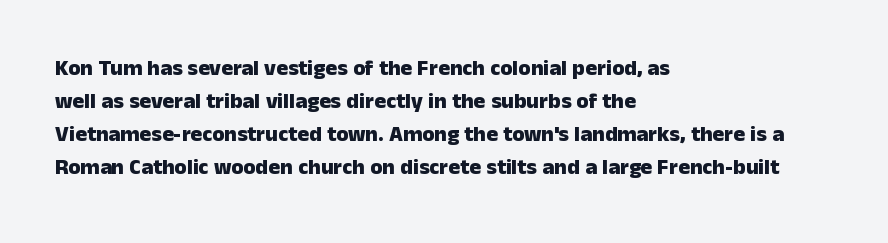
{"italic": "no", "bold": "yes", "underline": "no", "align": "left", "line_spacing": "normal", "line_spacing_ratio": 1.5, "letter_spacing": "normal", "letter_spacing_em": 0.0, "glyph_px": 22}
